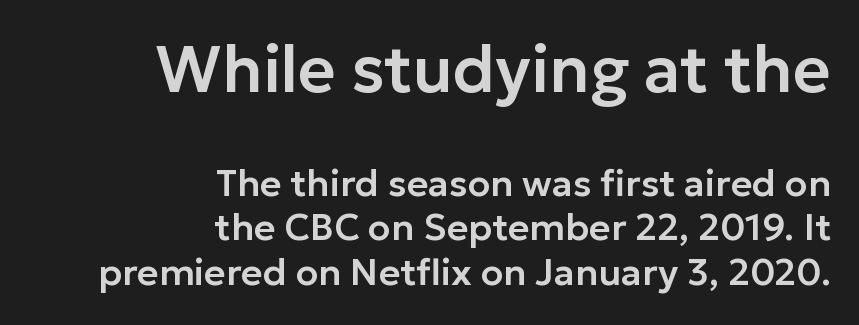
The image shows 65 px sans-serif type, upright; set right-aligned, line spacing 1.21x, normal letter spacing, not underlined; the first (top) block is 1.76x larger; low stroke contrast and a medium x-height.
